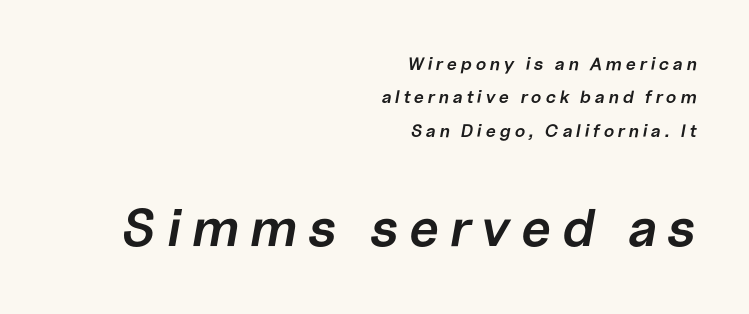
Q: Is the text bold? A: Semi-bold.
Q: Is the text italic (slanted)? A: Yes, it leans right by about 10 degrees.
Q: Is the text underlined? A: No.
Q: How is the paragraph aligned? A: Right-aligned.
Q: Is the spacing between letters normal or unusually wide? A: Unusually wide.
Q: Which block of text is set in a larger size, the first (top) or the second (bottom)? A: The second (bottom) one.
Q: Width (condensed, normal, or wide)? A: Normal.
Q: Stroke contrast? A: Low.
Q: x-height? A: Medium.
Q: Monospaced? A: No.
